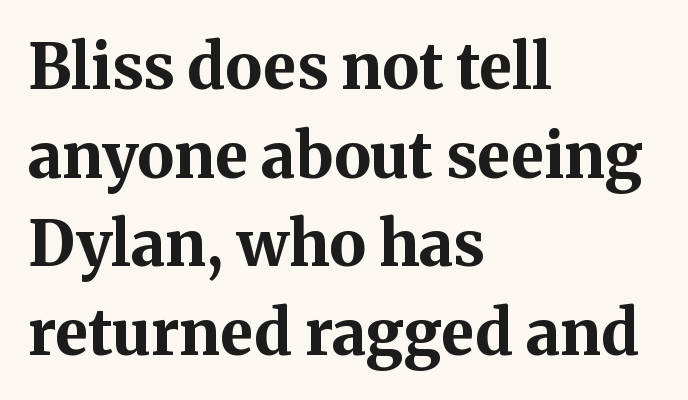
The image shows 62 px bold serif type, upright; set left-aligned, normal line spacing (1.43x), normal letter spacing, not underlined; medium stroke contrast and a medium x-height.
